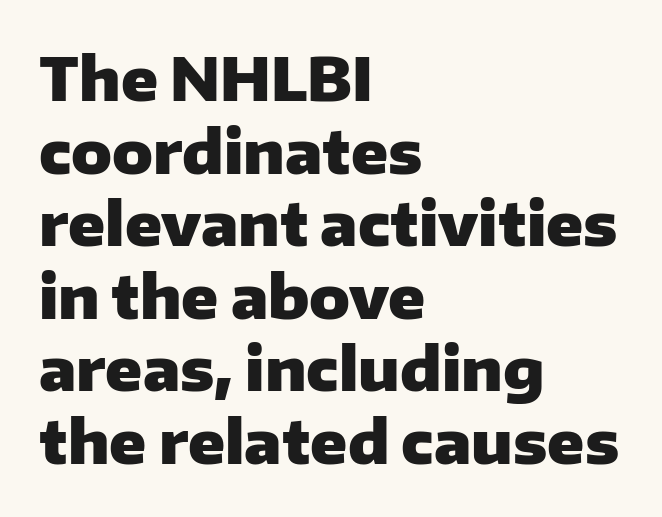
{"serif": "no", "italic": "no", "bold": "yes", "weight": "heavy", "width": "normal", "stroke_contrast": "low", "x_height": "medium", "monospaced": "no", "underline": "no", "align": "left", "line_spacing_ratio": 1.21, "letter_spacing": "normal", "letter_spacing_em": 0.0, "glyph_px": 60}
